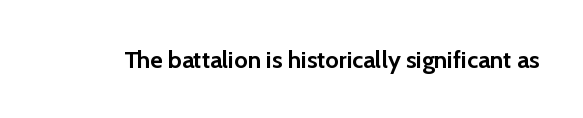
{"italic": "no", "bold": "yes", "underline": "no", "letter_spacing": "normal", "letter_spacing_em": 0.0, "glyph_px": 24}
